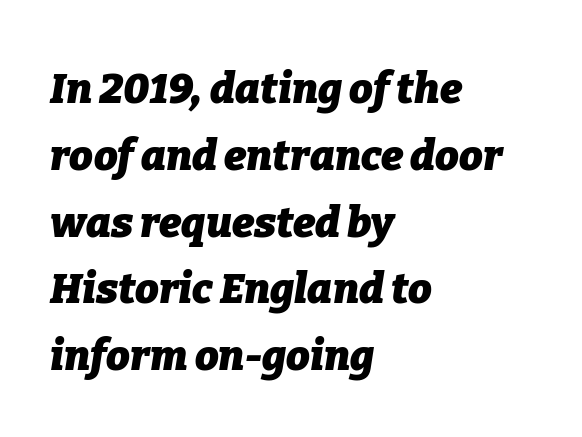
Q: Is the text bold? A: Yes.
Q: Is the text italic (slanted)? A: Yes, it leans right by about 9 degrees.
Q: Is the text underlined? A: No.
Q: How is the paragraph aligned? A: Left-aligned.
Q: Is the spacing between letters normal or unusually wide? A: Normal.
Q: Is the spacing between lines tight, normal or loose? A: Normal.
Q: Width (condensed, normal, or wide)? A: Normal.
Q: Stroke contrast? A: Low.
Q: x-height? A: Medium.
Q: Monospaced? A: No.
